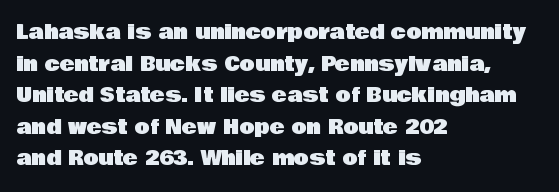
{"italic": "no", "underline": "no", "align": "left", "line_spacing": "normal", "line_spacing_ratio": 1.58, "letter_spacing": "normal", "letter_spacing_em": 0.0, "glyph_px": 20}
